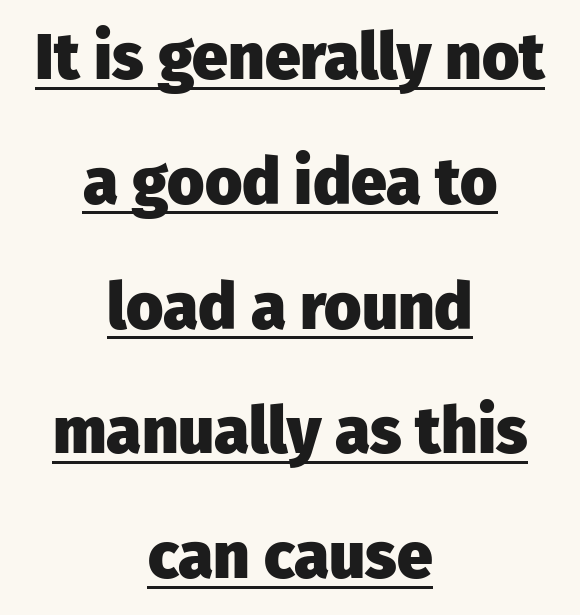
The image shows 64 px heavy sans-serif type, upright; set centered, loose line spacing (1.95x), normal letter spacing, underlined; low stroke contrast and a medium x-height.
